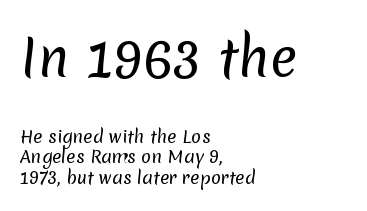
The image shows 51 px regular-weight sans-serif type; set left-aligned, line spacing 1.23x, normal letter spacing, not underlined; the first (top) block is 3.0x larger; low stroke contrast and a medium x-height.
